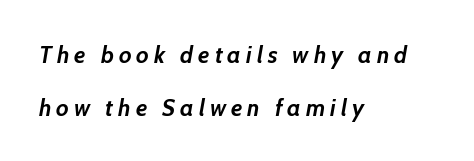
A typesetter would call this heavily tracked-out type. Plenty of ink on the page — the face is bold. In CSS terms this would be text-align: left. Each row of text sits above clean, open space.
